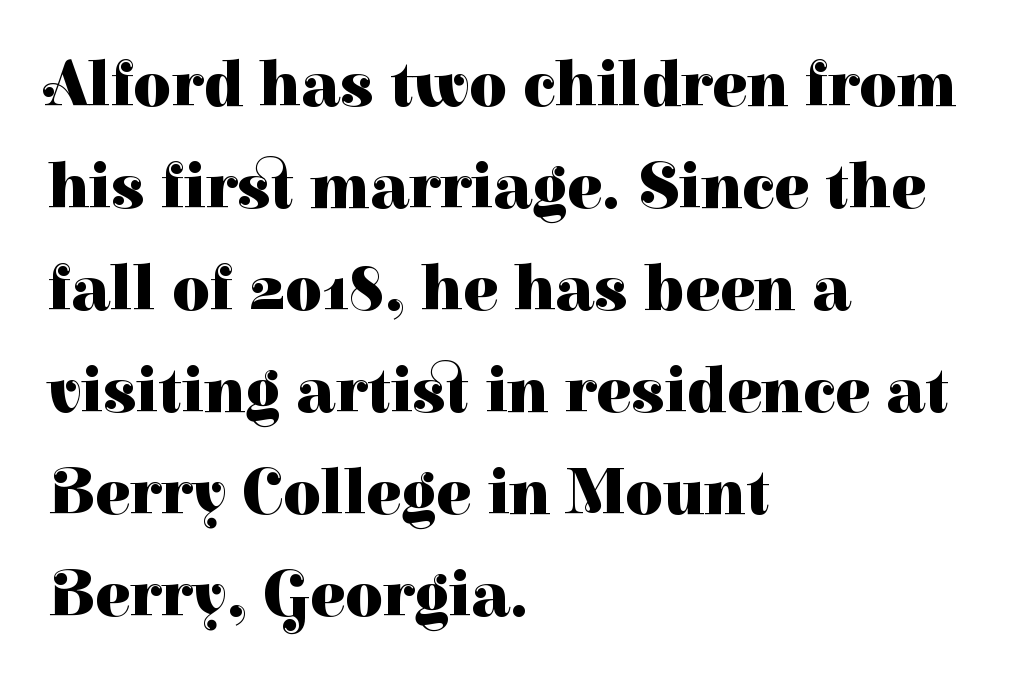
Short and long lines alike share a common starting point at left. Here the designer chose a conventional face with non-uniform glyph widths. Set as a true bold cut, around the 700 mark. You could call the tracking neutral — neither tight nor loose.
